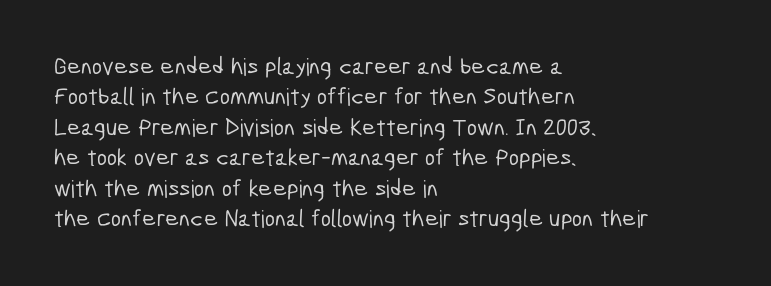
The image shows 24 px text type; set left-aligned, normal line spacing (1.27x), normal letter spacing, not underlined.
